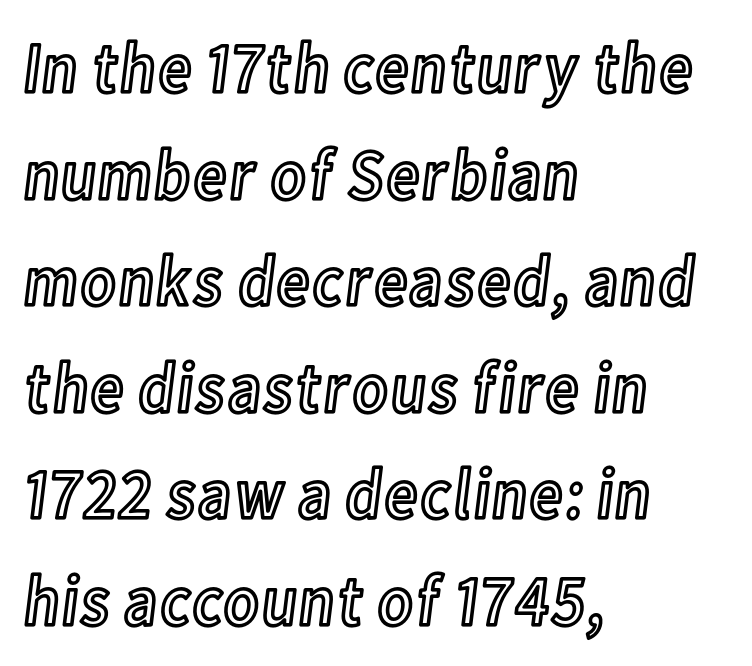
The image shows 72 px condensed type; set left-aligned, normal line spacing (1.48x), normal letter spacing, not underlined; a medium x-height.
